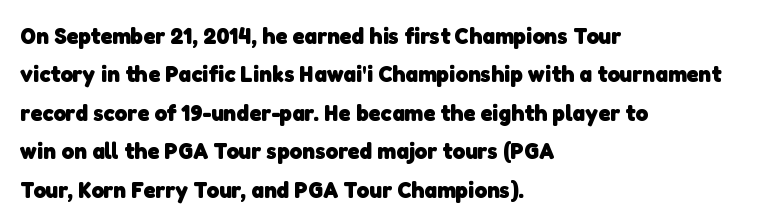
The image shows 24 px bold type; set left-aligned, normal line spacing (1.6x), normal letter spacing, not underlined.
